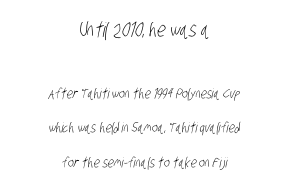
Q: Is the text bold? A: No.
Q: Is the text underlined? A: No.
Q: How is the paragraph aligned? A: Centered.
Q: Is the spacing between letters normal or unusually wide? A: Normal.
Q: Is the spacing between lines tight, normal or loose? A: Loose.
Q: Which block of text is set in a larger size, the first (top) or the second (bottom)? A: The first (top) one.
